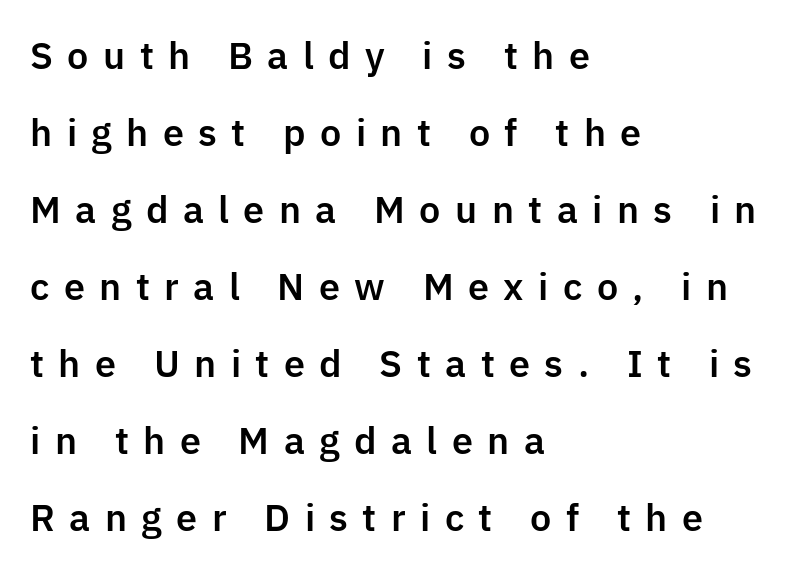
Q: Is the text italic (slanted)? A: No, it is upright.
Q: Is the typeface a serif or a sans-serif typeface? A: Sans-serif.
Q: Is the text underlined? A: No.
Q: How is the paragraph aligned? A: Left-aligned.
Q: Is the spacing between letters normal or unusually wide? A: Unusually wide.
Q: Is the spacing between lines tight, normal or loose? A: Loose.
Q: Width (condensed, normal, or wide)? A: Normal.
Q: Stroke contrast? A: Low.
Q: x-height? A: Medium.
Q: Monospaced? A: No.
